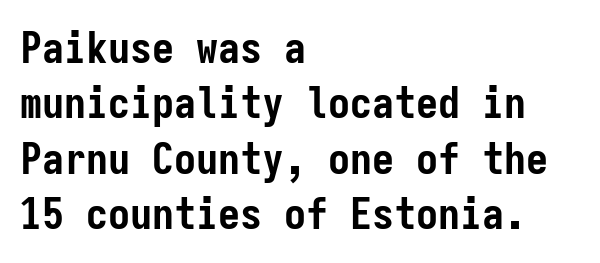
The typesetting leans heavy: a genuine bold. Ordinary non-slanted type is in use. Spacing verdict: monospaced, one width for all characters. Nothing sits at the stroke ends, so this counts as sans-serif. Typeset ragged right — the left edge is the straight one.
